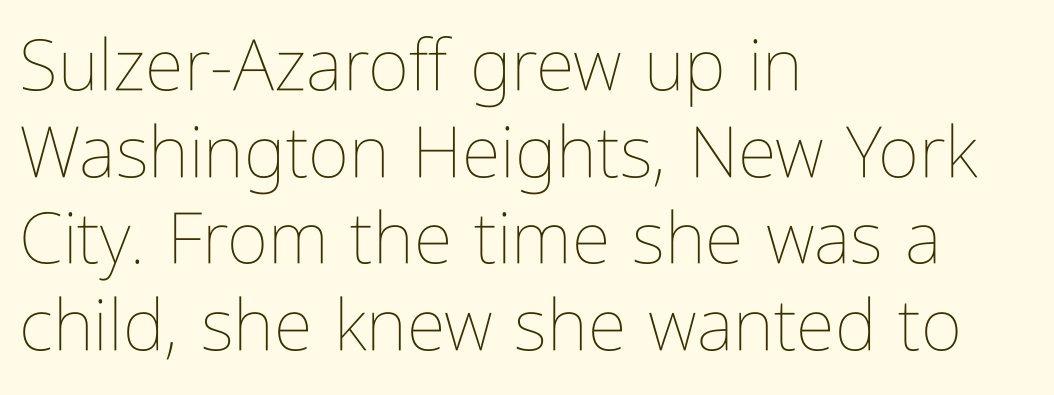
The image shows 71 px thin, condensed type, upright; set left-aligned, line spacing 1.22x, normal letter spacing, not underlined; low stroke contrast and a medium x-height.
